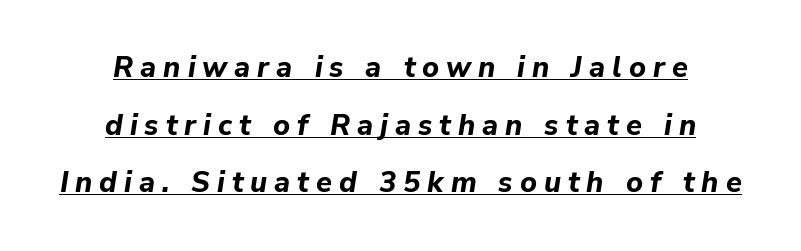
Q: Is the text bold? A: Yes.
Q: Is the text italic (slanted)? A: Yes, it leans right by about 9 degrees.
Q: Is the text underlined? A: Yes.
Q: How is the paragraph aligned? A: Centered.
Q: Is the spacing between letters normal or unusually wide? A: Unusually wide.
Q: Is the spacing between lines tight, normal or loose? A: Loose.
Q: Width (condensed, normal, or wide)? A: Normal.
Q: Stroke contrast? A: Low.
Q: x-height? A: Medium.
Q: Monospaced? A: No.
